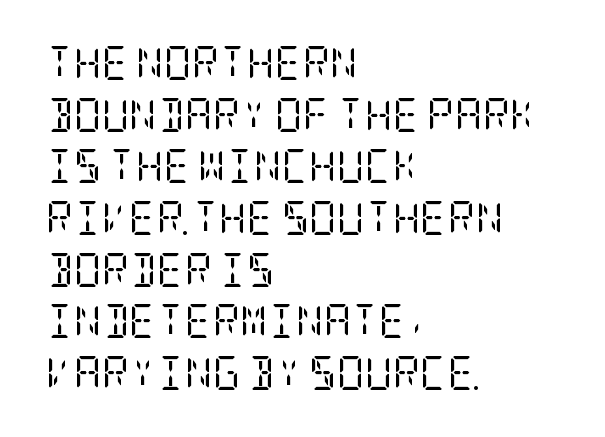
Q: Is the text bold? A: No.
Q: Is the text italic (slanted)? A: No, it is upright.
Q: Is the typeface a serif or a sans-serif typeface? A: Serif.
Q: Is the text underlined? A: No.
Q: How is the paragraph aligned? A: Left-aligned.
Q: Is the spacing between letters normal or unusually wide? A: Normal.
Q: Is the spacing between lines tight, normal or loose? A: Normal.
Q: Width (condensed, normal, or wide)? A: Condensed.
Q: Stroke contrast? A: Low.
Q: x-height? A: Large.
